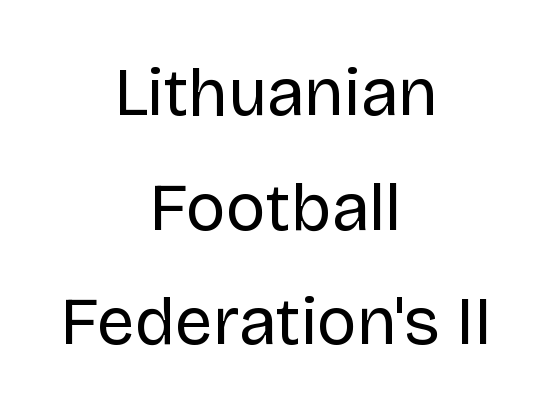
{"serif": "no", "italic": "no", "bold": "no", "weight": "regular", "width": "normal", "stroke_contrast": "low", "x_height": "large", "monospaced": "no", "underline": "no", "align": "center", "line_spacing_ratio": 1.71, "letter_spacing": "normal", "letter_spacing_em": 0.0, "glyph_px": 67}
